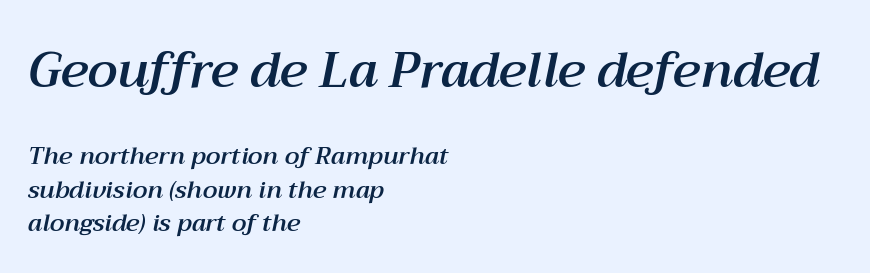
Q: Is the text italic (slanted)? A: Yes, it leans right by about 12 degrees.
Q: Is the text underlined? A: No.
Q: How is the paragraph aligned? A: Left-aligned.
Q: Is the spacing between letters normal or unusually wide? A: Normal.
Q: Is the spacing between lines tight, normal or loose? A: Normal.
Q: Which block of text is set in a larger size, the first (top) or the second (bottom)? A: The first (top) one.
Q: Width (condensed, normal, or wide)? A: Normal.
Q: Stroke contrast? A: Medium.
Q: x-height? A: Medium.
Q: Monospaced? A: No.
